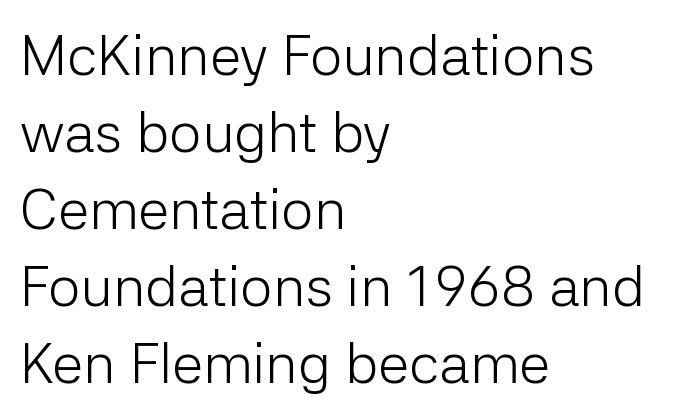
{"serif": "no", "italic": "no", "bold": "no", "weight": "light", "width": "normal", "stroke_contrast": "low", "x_height": "medium", "monospaced": "no", "underline": "no", "align": "left", "line_spacing": "normal", "line_spacing_ratio": 1.35, "letter_spacing": "normal", "letter_spacing_em": 0.0, "glyph_px": 57}
